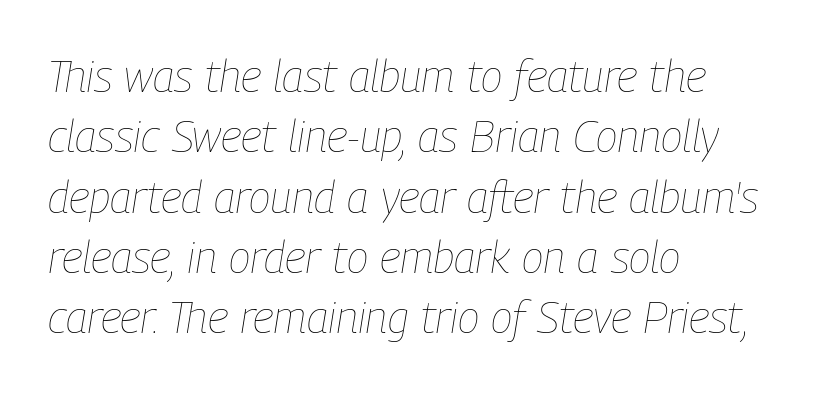
{"italic": "yes", "lean": "right", "slant_degrees": 9, "bold": "no", "weight": "thin", "width": "condensed", "stroke_contrast": "low", "x_height": "medium", "monospaced": "no", "underline": "no", "align": "left", "line_spacing": "normal", "line_spacing_ratio": 1.34, "letter_spacing": "normal", "letter_spacing_em": 0.0, "glyph_px": 45}
